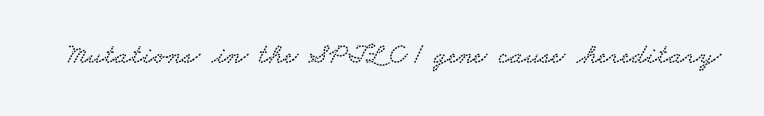
Q: Is the text underlined? A: No.
Q: Is the spacing between letters normal or unusually wide? A: Normal.
Q: Width (condensed, normal, or wide)? A: Wide.
Q: Stroke contrast? A: Low.
Q: x-height? A: Small.
Q: Monospaced? A: No.
